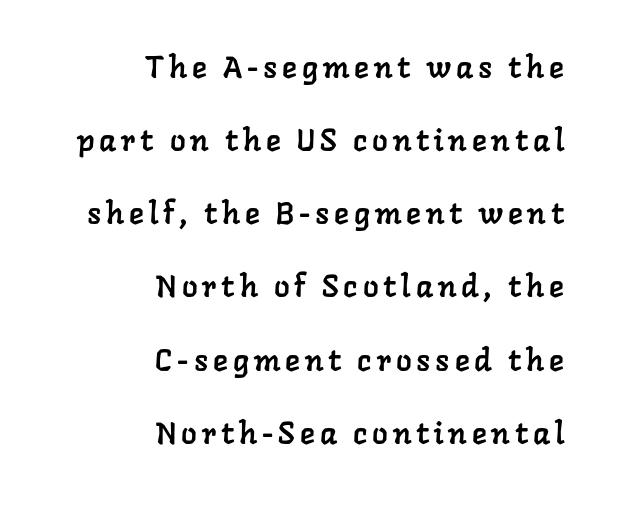
The image shows 31 px serif type; set right-aligned, loose line spacing (2.36x), not underlined; low stroke contrast and a medium x-height.
